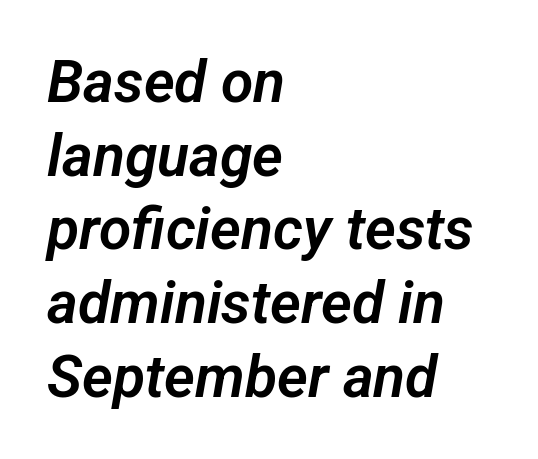
{"serif": "no", "width": "normal", "stroke_contrast": "low", "x_height": "medium", "monospaced": "no", "underline": "no", "align": "left", "line_spacing": "normal", "line_spacing_ratio": 1.25, "letter_spacing": "normal", "letter_spacing_em": 0.0, "glyph_px": 59}
